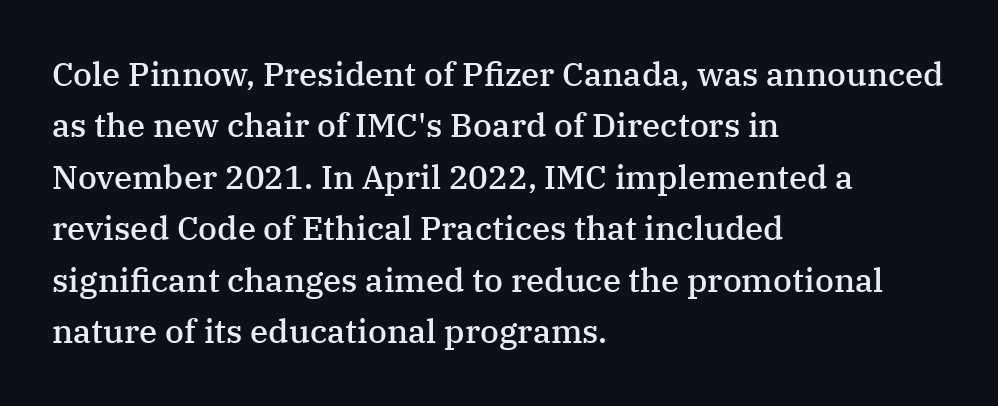
Q: Is the text bold? A: Semi-bold.
Q: Is the text italic (slanted)? A: No, it is upright.
Q: Is the typeface a serif or a sans-serif typeface? A: Serif.
Q: Is the text underlined? A: No.
Q: How is the paragraph aligned? A: Left-aligned.
Q: Is the spacing between letters normal or unusually wide? A: Normal.
Q: Is the spacing between lines tight, normal or loose? A: Normal.
Q: Width (condensed, normal, or wide)? A: Normal.
Q: Stroke contrast? A: Medium.
Q: x-height? A: Medium.
Q: Monospaced? A: No.
